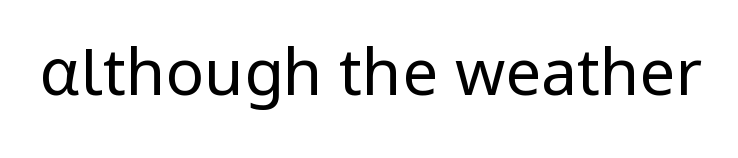
Standard letterfit; no display-style spreading of the glyphs. Nothing sits at the stroke ends, so this counts as sans-serif. Each row of text sits above clean, open space. Weight: not bold — regular or lighter.
